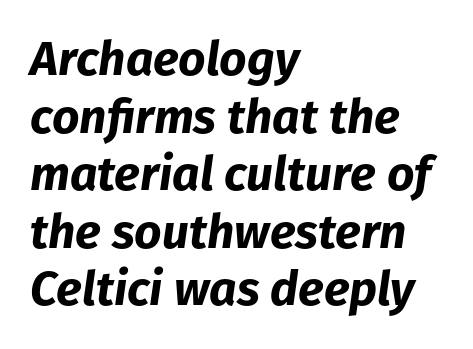
Q: Is the text bold? A: Yes.
Q: Is the text italic (slanted)? A: Yes, it leans right by about 8 degrees.
Q: Is the text underlined? A: No.
Q: How is the paragraph aligned? A: Left-aligned.
Q: Is the spacing between letters normal or unusually wide? A: Normal.
Q: Width (condensed, normal, or wide)? A: Normal.
Q: Stroke contrast? A: Low.
Q: x-height? A: Medium.
Q: Monospaced? A: No.
